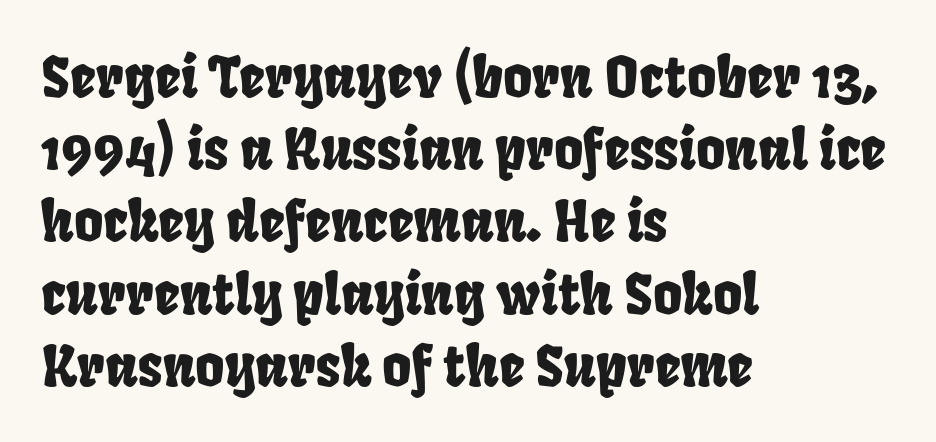
{"serif": "no", "width": "condensed", "stroke_contrast": "low", "x_height": "large", "monospaced": "no", "underline": "no", "align": "left", "line_spacing": "normal", "line_spacing_ratio": 1.29, "letter_spacing": "normal", "letter_spacing_em": 0.0, "glyph_px": 56}
